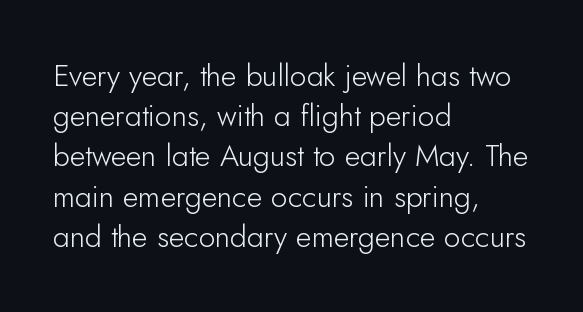
Q: Is the text bold? A: No.
Q: Is the text italic (slanted)? A: No, it is upright.
Q: Is the typeface a serif or a sans-serif typeface? A: Sans-serif.
Q: Is the text underlined? A: No.
Q: How is the paragraph aligned? A: Left-aligned.
Q: Is the spacing between letters normal or unusually wide? A: Normal.
Q: Is the spacing between lines tight, normal or loose? A: Normal.
Q: Width (condensed, normal, or wide)? A: Normal.
Q: Stroke contrast? A: Low.
Q: x-height? A: Small.
Q: Monospaced? A: No.
